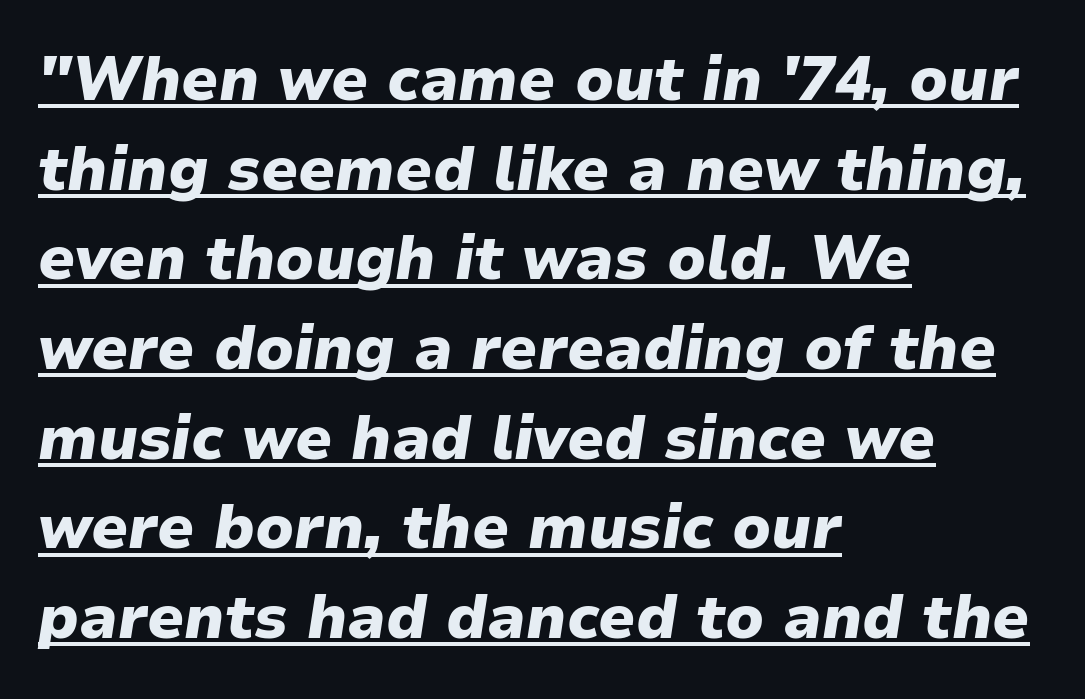
Q: Is the text bold? A: Yes.
Q: Is the text italic (slanted)? A: Yes, it leans right by about 9 degrees.
Q: Is the text underlined? A: Yes.
Q: How is the paragraph aligned? A: Left-aligned.
Q: Is the spacing between letters normal or unusually wide? A: Normal.
Q: Is the spacing between lines tight, normal or loose? A: Normal.
Q: Width (condensed, normal, or wide)? A: Normal.
Q: Stroke contrast? A: Low.
Q: x-height? A: Medium.
Q: Monospaced? A: No.
